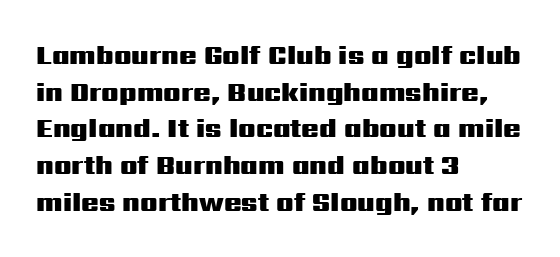
Q: Is the text bold? A: Yes.
Q: Is the text italic (slanted)? A: No, it is upright.
Q: Is the text underlined? A: No.
Q: How is the paragraph aligned? A: Left-aligned.
Q: Is the spacing between letters normal or unusually wide? A: Normal.
Q: Is the spacing between lines tight, normal or loose? A: Normal.
